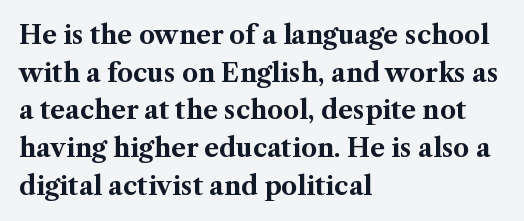
Students, note that the glyphs here touch the page at normal intervals. The vertical gap from one line to the next is medium. The lettering stays uniformly vertical, giving the passage a roman look. The lines are quadded left. Heft: maximum for text — a bold. Type without underlining.
